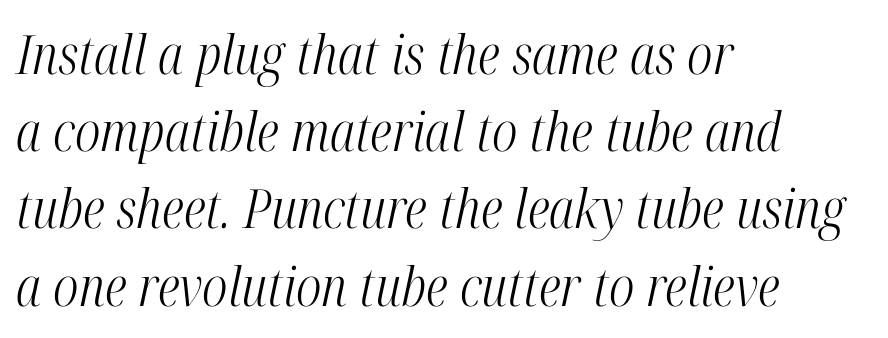
The image shows 54 px light, condensed serif type, italic (leaning right); set left-aligned, normal line spacing (1.43x), normal letter spacing, not underlined; high stroke contrast and a medium x-height.
